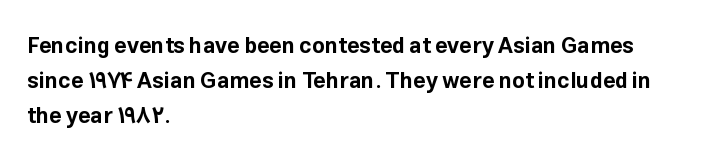
{"italic": "no", "bold": "yes", "underline": "no", "align": "left", "line_spacing": "normal", "line_spacing_ratio": 1.6, "letter_spacing": "normal", "letter_spacing_em": 0.0, "glyph_px": 22}
